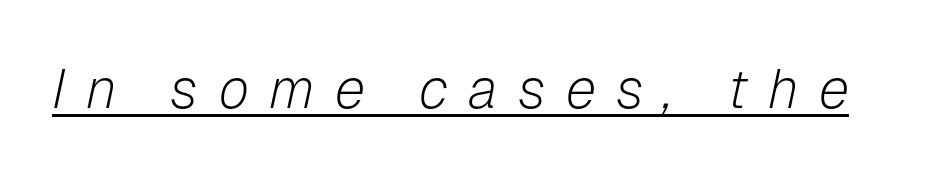
Q: Is the text bold? A: No.
Q: Is the text italic (slanted)? A: Yes, it leans right by about 12 degrees.
Q: Is the text underlined? A: Yes.
Q: Is the spacing between letters normal or unusually wide? A: Unusually wide.
Q: Width (condensed, normal, or wide)? A: Normal.
Q: Stroke contrast? A: Low.
Q: x-height? A: Medium.
Q: Monospaced? A: No.
